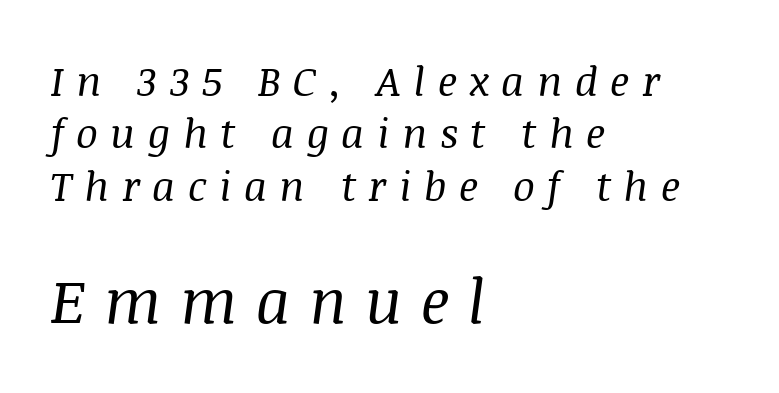
Q: Is the text bold? A: No.
Q: Is the text italic (slanted)? A: Yes, it leans right by about 8 degrees.
Q: Is the typeface a serif or a sans-serif typeface? A: Serif.
Q: Is the text underlined? A: No.
Q: How is the paragraph aligned? A: Left-aligned.
Q: Is the spacing between letters normal or unusually wide? A: Unusually wide.
Q: Is the spacing between lines tight, normal or loose? A: Normal.
Q: Which block of text is set in a larger size, the first (top) or the second (bottom)? A: The second (bottom) one.
Q: Width (condensed, normal, or wide)? A: Normal.
Q: Stroke contrast? A: Medium.
Q: x-height? A: Large.
Q: Monospaced? A: No.
